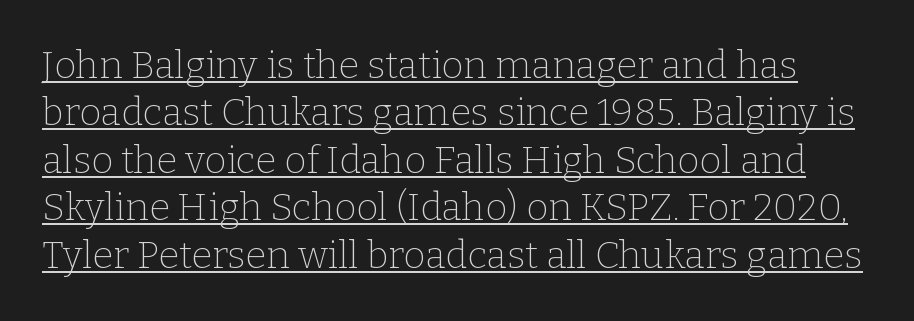
Q: Is the text bold? A: No.
Q: Is the text italic (slanted)? A: No, it is upright.
Q: Is the typeface a serif or a sans-serif typeface? A: Serif.
Q: Is the text underlined? A: Yes.
Q: Is the spacing between letters normal or unusually wide? A: Normal.
Q: Is the spacing between lines tight, normal or loose? A: Normal.
Q: Width (condensed, normal, or wide)? A: Normal.
Q: Stroke contrast? A: Low.
Q: x-height? A: Medium.
Q: Monospaced? A: No.
